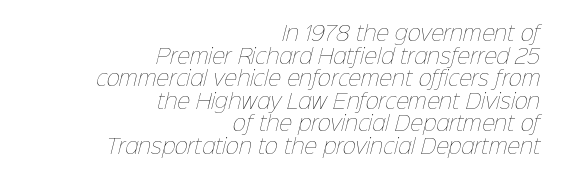
Q: Is the text bold? A: No.
Q: Is the text underlined? A: No.
Q: How is the paragraph aligned? A: Right-aligned.
Q: Is the spacing between letters normal or unusually wide? A: Normal.
Q: Is the spacing between lines tight, normal or loose? A: Tight.
